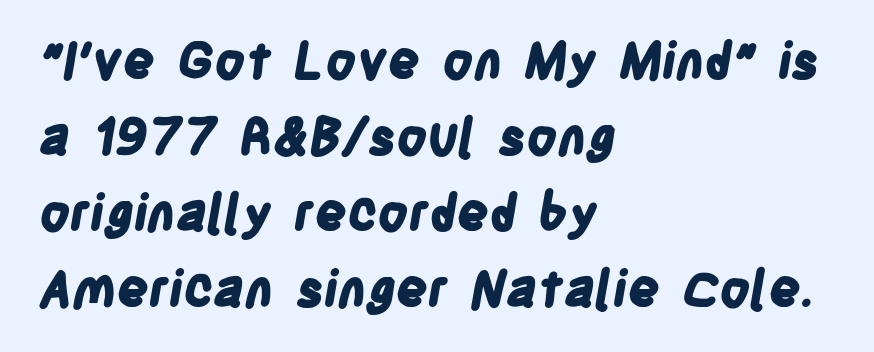
Q: Is the text bold? A: Yes.
Q: Is the typeface a serif or a sans-serif typeface? A: Sans-serif.
Q: Is the text underlined? A: No.
Q: How is the paragraph aligned? A: Left-aligned.
Q: Is the spacing between letters normal or unusually wide? A: Normal.
Q: Is the spacing between lines tight, normal or loose? A: Normal.
Q: Width (condensed, normal, or wide)? A: Condensed.
Q: Stroke contrast? A: Low.
Q: x-height? A: Large.
Q: Monospaced? A: No.
